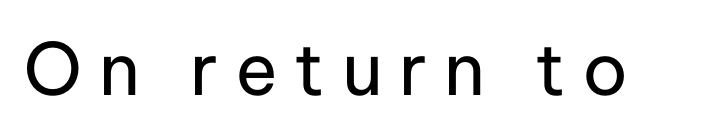
The image shows 72 px regular-weight sans-serif type, upright; set unusually wide letter spacing (+0.23 em), not underlined; low stroke contrast and a medium x-height.
